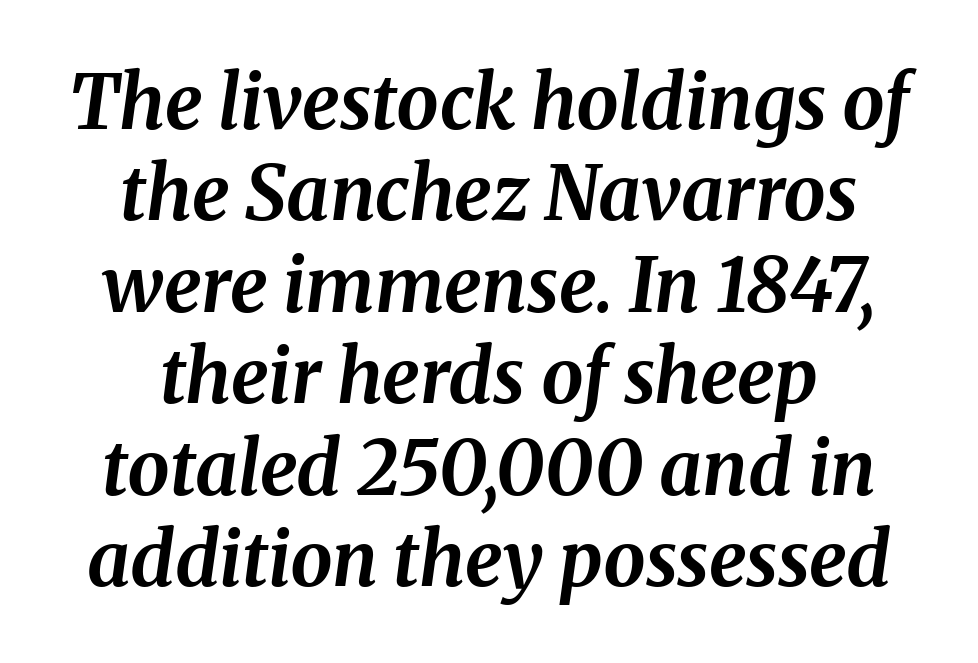
{"italic": "yes", "lean": "right", "slant_degrees": 8, "bold": "yes", "weight": "bold", "width": "normal", "stroke_contrast": "medium", "x_height": "medium", "monospaced": "no", "underline": "no", "align": "center", "line_spacing_ratio": 1.22, "letter_spacing": "normal", "letter_spacing_em": 0.0, "glyph_px": 75}
